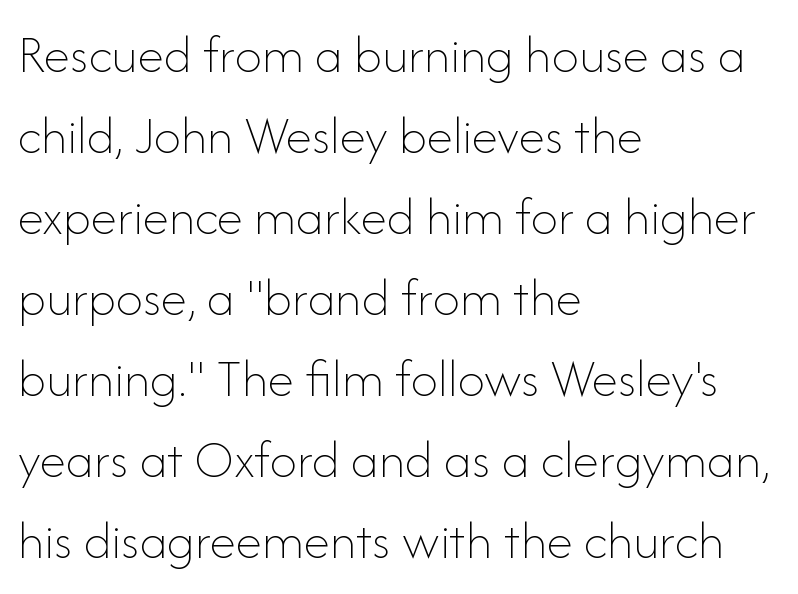
Is the block centered? No — it sits flush against the left margin. Here the glyphs are tracked normally, forming tight word shapes. Only glyphs here, with clear space below each row. Upright lettering throughout. Weight class: somewhere from thin through regular.
